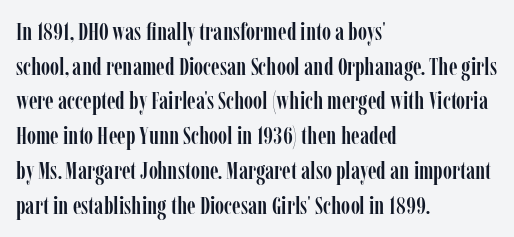
Q: Is the text italic (slanted)? A: No, it is upright.
Q: Is the text underlined? A: No.
Q: How is the paragraph aligned? A: Left-aligned.
Q: Is the spacing between letters normal or unusually wide? A: Normal.
Q: Is the spacing between lines tight, normal or loose? A: Normal.
